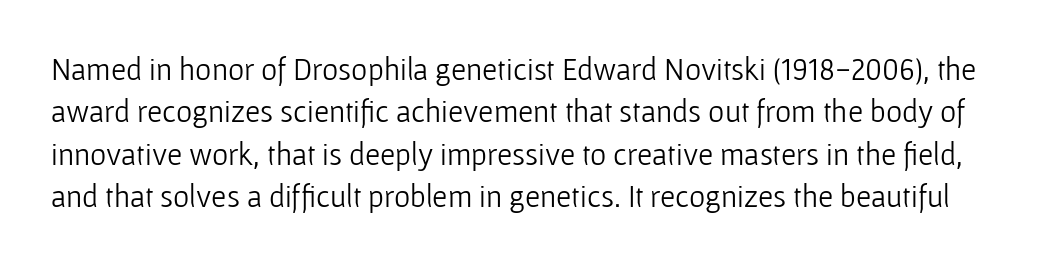
{"serif": "no", "italic": "no", "bold": "no", "weight": "light", "width": "normal", "stroke_contrast": "low", "x_height": "medium", "monospaced": "no", "underline": "no", "line_spacing": "normal", "line_spacing_ratio": 1.37, "letter_spacing": "normal", "letter_spacing_em": 0.0, "glyph_px": 31}
